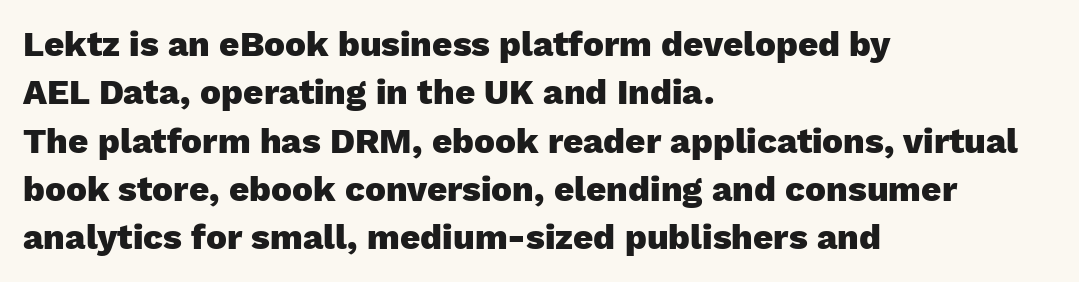
The image shows 35 px heavy sans-serif type, upright; set left-aligned, normal line spacing (1.38x), normal letter spacing, not underlined; low stroke contrast and a medium x-height.
